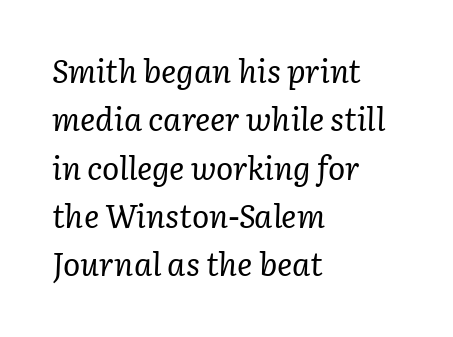
{"serif": "yes", "italic": "yes", "lean": "right", "slant_degrees": 3, "bold": "no", "weight": "regular", "width": "normal", "stroke_contrast": "low", "x_height": "medium", "monospaced": "no", "underline": "no", "align": "left", "line_spacing": "normal", "line_spacing_ratio": 1.51, "letter_spacing": "normal", "letter_spacing_em": 0.0, "glyph_px": 32}
